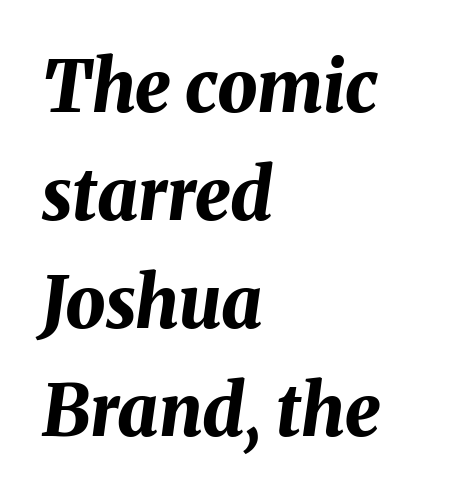
I'd describe the lettering as bold — thick and assertive. These lines are rendered in a variable-pitch font. The face used here has a pronounced slope to its letters. The lines in this sample share a left origin and differ only in where they stop. The vertical gap from one line to the next is medium. Does extra space separate the letters? No, they use regular spacing.
